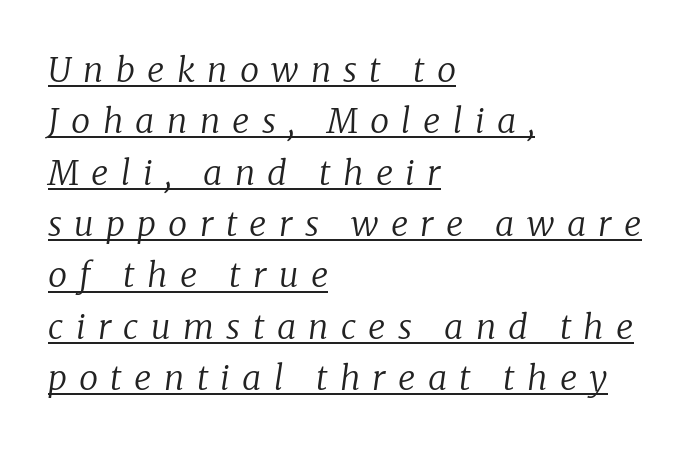
{"serif": "yes", "italic": "yes", "lean": "right", "slant_degrees": 8, "bold": "no", "weight": "regular", "width": "normal", "stroke_contrast": "low", "x_height": "medium", "monospaced": "no", "underline": "yes", "align": "left", "line_spacing": "normal", "line_spacing_ratio": 1.51, "letter_spacing": "wide", "letter_spacing_em": 0.36, "glyph_px": 34}
